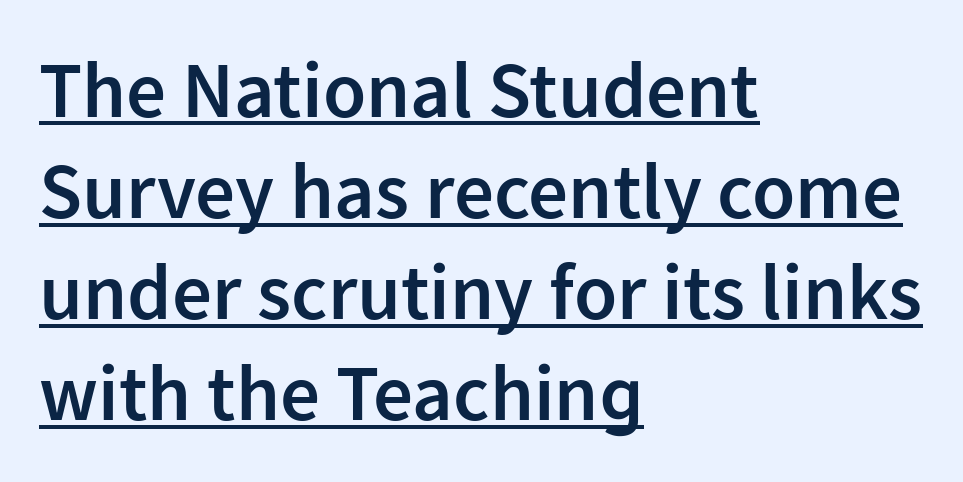
Q: Is the text bold? A: Semi-bold.
Q: Is the text italic (slanted)? A: No, it is upright.
Q: Is the typeface a serif or a sans-serif typeface? A: Sans-serif.
Q: Is the text underlined? A: Yes.
Q: How is the paragraph aligned? A: Left-aligned.
Q: Is the spacing between letters normal or unusually wide? A: Normal.
Q: Is the spacing between lines tight, normal or loose? A: Normal.
Q: Width (condensed, normal, or wide)? A: Normal.
Q: Stroke contrast? A: Low.
Q: x-height? A: Medium.
Q: Monospaced? A: No.
